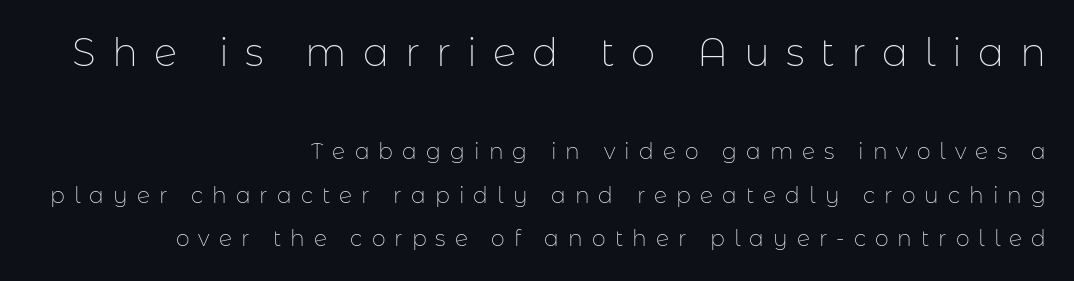
Line ends are locked; line starts wander. There is plenty of visible air inserted between adjacent glyphs. The letterforms sit at book weight or below. The passage shown begins with its larger block and ends with its smaller one. Successive baselines arrive slowly, with a big drop between each. The letters stand upright; this is a roman face.
